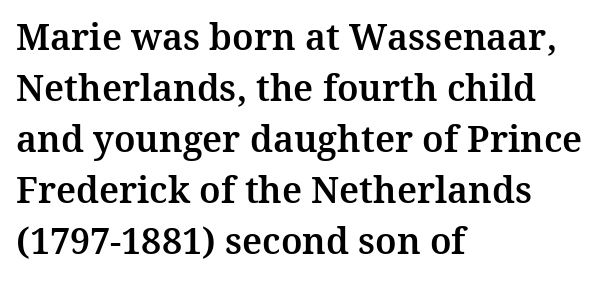
The image shows 36 px serif type, upright; set left-aligned, normal line spacing (1.42x), normal letter spacing, not underlined; medium stroke contrast and a medium x-height.
